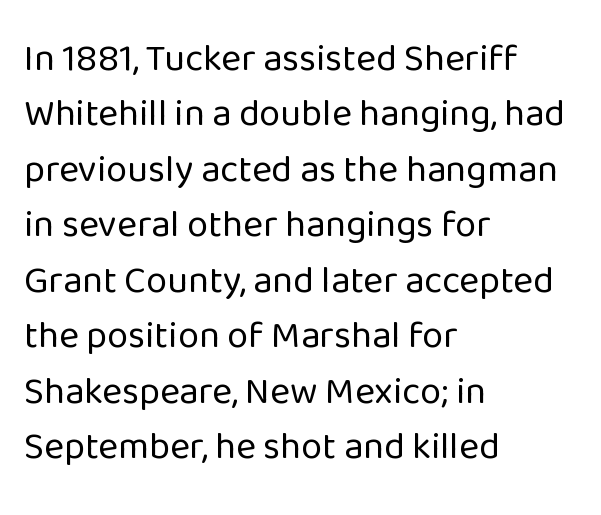
The image shows 38 px regular-weight sans-serif type, upright; set left-aligned, normal line spacing (1.46x), normal letter spacing, not underlined; low stroke contrast and a medium x-height.
